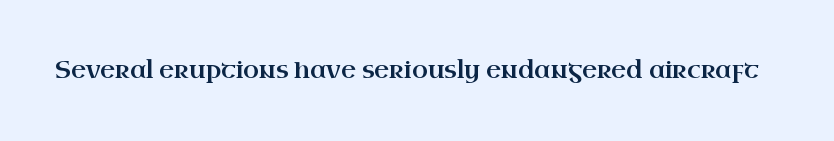
Each word holds together tightly as a unit, with standard inter-letter gaps. Posture: upright roman. The specimen omits any rule beneath the text block's lines.
